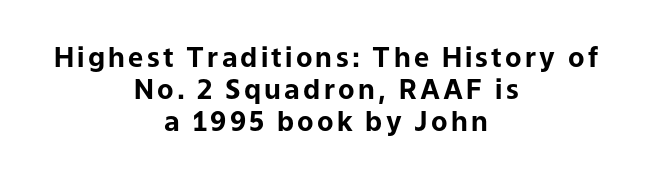
The image shows 27 px bold type, upright; set centered, line spacing 1.19x, not underlined.
